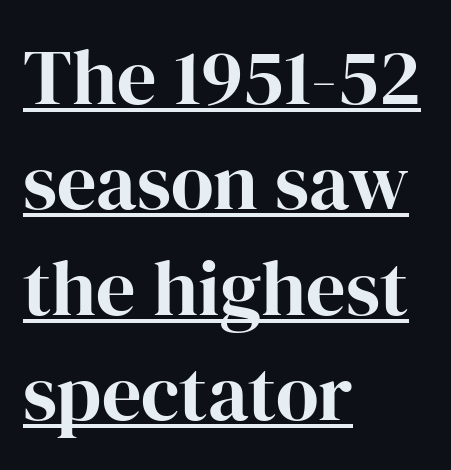
You can see a thin bar hugging the bottom of the glyphs. Note the varied advance widths — an 'i' is clearly narrower than an 'm'. Upright lettering throughout. Strong, thick strokes mark this as bold type.
